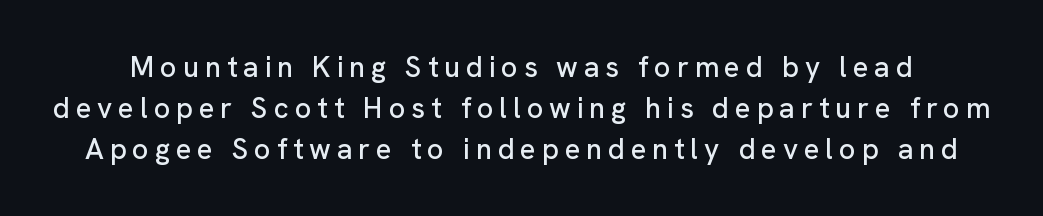
Line spacing here is normal. You can tell from the bare stems that sans-serif type was used. Descender tails drop into unmarked territory. Here the designer chose a conventional face with non-uniform glyph widths. Vertical strokes here are truly vertical.
